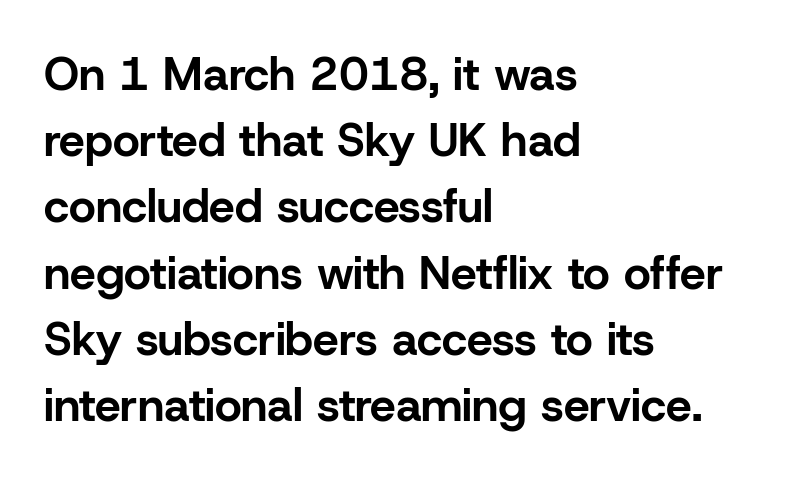
Q: Is the text bold? A: Yes.
Q: Is the text italic (slanted)? A: No, it is upright.
Q: Is the typeface a serif or a sans-serif typeface? A: Sans-serif.
Q: Is the text underlined? A: No.
Q: How is the paragraph aligned? A: Left-aligned.
Q: Is the spacing between letters normal or unusually wide? A: Normal.
Q: Is the spacing between lines tight, normal or loose? A: Normal.
Q: Width (condensed, normal, or wide)? A: Normal.
Q: Stroke contrast? A: Low.
Q: x-height? A: Medium.
Q: Monospaced? A: No.
